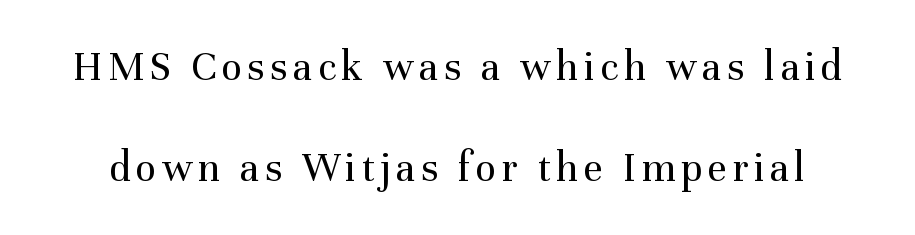
{"serif": "yes", "italic": "no", "bold": "no", "weight": "regular", "width": "normal", "stroke_contrast": "medium", "x_height": "medium", "monospaced": "no", "underline": "no", "line_spacing": "loose", "line_spacing_ratio": 2.34, "glyph_px": 43}
